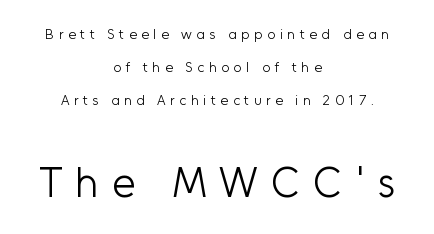
Q: Is the text bold? A: No.
Q: Is the text italic (slanted)? A: No, it is upright.
Q: Is the typeface a serif or a sans-serif typeface? A: Sans-serif.
Q: Is the text underlined? A: No.
Q: How is the paragraph aligned? A: Centered.
Q: Is the spacing between letters normal or unusually wide? A: Unusually wide.
Q: Is the spacing between lines tight, normal or loose? A: Loose.
Q: Which block of text is set in a larger size, the first (top) or the second (bottom)? A: The second (bottom) one.
Q: Width (condensed, normal, or wide)? A: Normal.
Q: Stroke contrast? A: Low.
Q: x-height? A: Medium.
Q: Monospaced? A: No.
